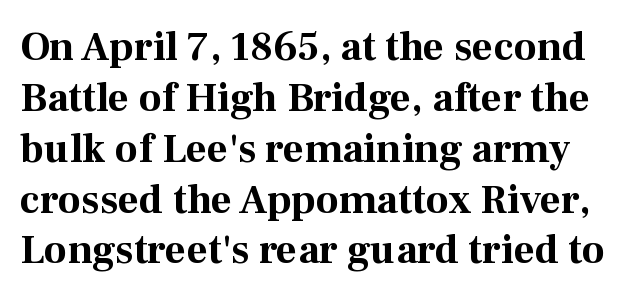
Only glyphs here, with clear space below each row. Classification — serif. The letters advance in unequal steps, a hallmark of proportional type. The axis of the letterforms is exactly vertical. The letters are bold, with thick, heavy strokes.
